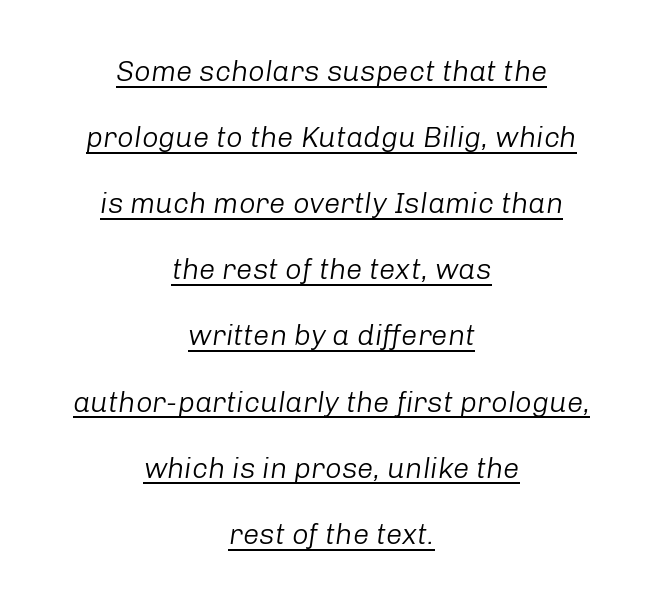
Successive baselines arrive slowly, with a big drop between each. Emphasis is given by a line drawn under the lettering. The rag falls on both sides of this text block equally. The line texture is even and compact thanks to regular tracking.
